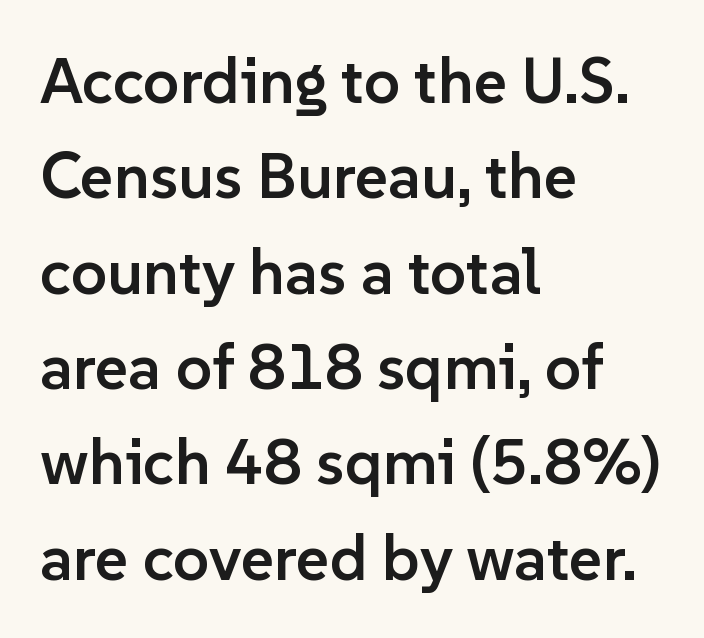
Q: Is the text bold? A: Semi-bold.
Q: Is the text italic (slanted)? A: No, it is upright.
Q: Is the typeface a serif or a sans-serif typeface? A: Sans-serif.
Q: Is the text underlined? A: No.
Q: How is the paragraph aligned? A: Left-aligned.
Q: Is the spacing between letters normal or unusually wide? A: Normal.
Q: Is the spacing between lines tight, normal or loose? A: Normal.
Q: Width (condensed, normal, or wide)? A: Normal.
Q: Stroke contrast? A: Low.
Q: x-height? A: Medium.
Q: Monospaced? A: No.
